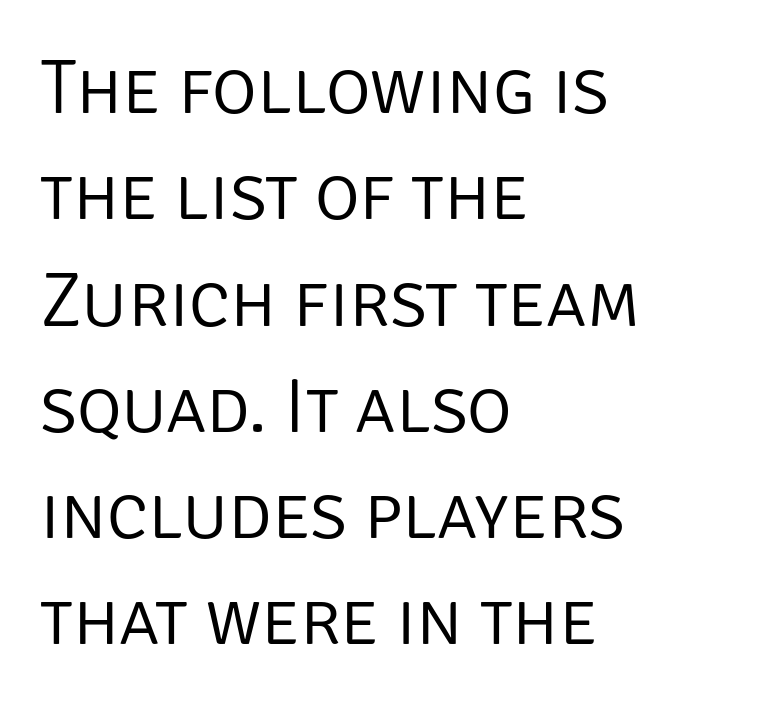
Here the designer chose a conventional face with non-uniform glyph widths. Vertical stems look standard width or narrower in stroke. The typeface chosen for these lines omits serifs. One-word summary of the alignment: left.
